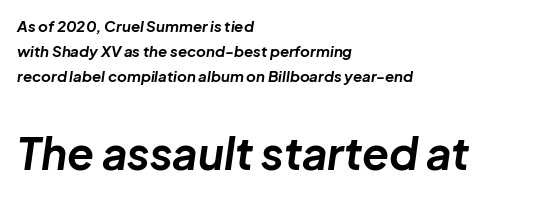
The image shows 44 px bold type, italic (leaning right); set left-aligned, normal line spacing (1.66x), normal letter spacing, not underlined; the second (bottom) block is 2.93x larger; low stroke contrast and a medium x-height.
